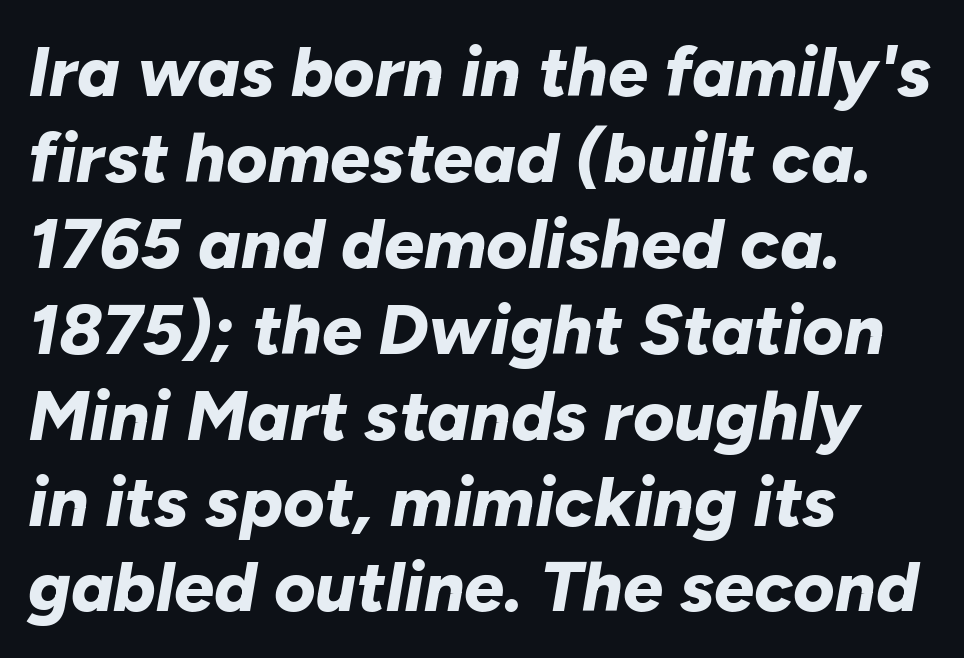
Q: Is the text bold? A: Yes.
Q: Is the text italic (slanted)? A: Yes, it leans right by about 10 degrees.
Q: Is the text underlined? A: No.
Q: How is the paragraph aligned? A: Left-aligned.
Q: Is the spacing between letters normal or unusually wide? A: Normal.
Q: Width (condensed, normal, or wide)? A: Normal.
Q: Stroke contrast? A: Low.
Q: x-height? A: Medium.
Q: Monospaced? A: No.
